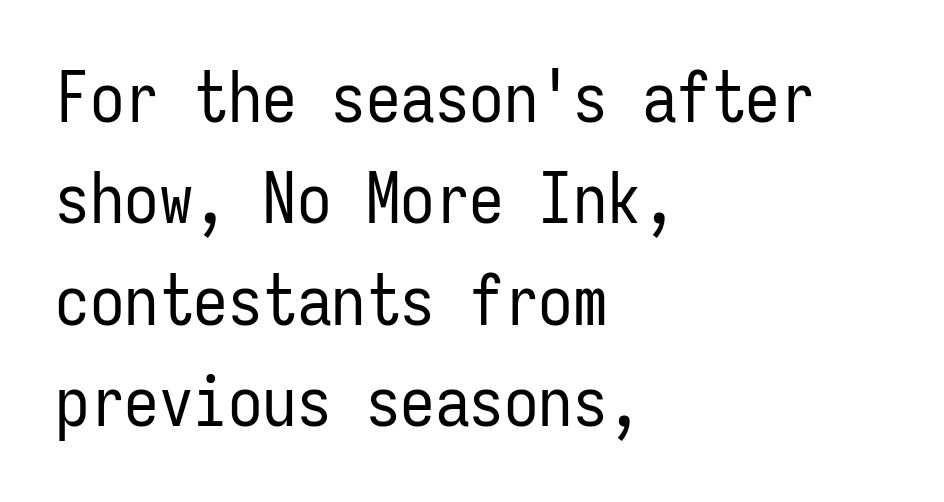
Casual observation: everything's shoved over to the left. No extra ink here — the face is not bold. This rendering features lettering with no underline. The designer left line spacing at the default. The face used here is monospaced, like something from a code editor.
